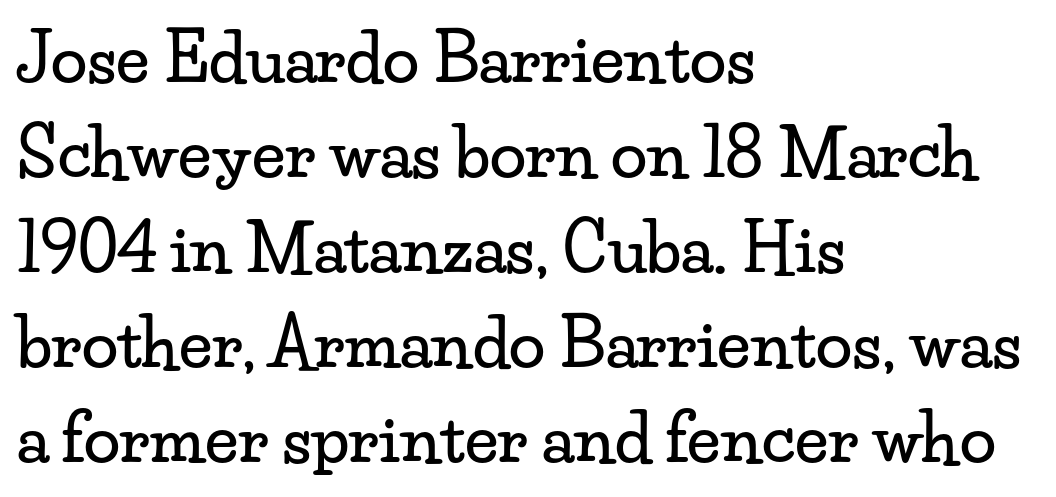
The letters advance in unequal steps, a hallmark of proportional type. Words appear dense and cohesive because spacing is normal. The passage is arranged the way most books set body copy — flush left. This is the regular roman posture of the typeface. A bare baseline throughout the passage. The rendering uses a moderate line-height, typical for paragraphs.
